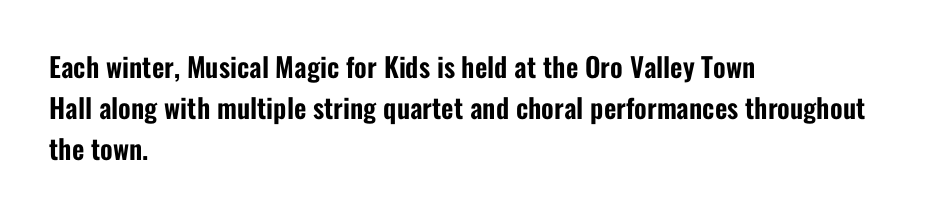
The image shows 27 px text type, upright; set left-aligned, normal line spacing (1.52x), normal letter spacing, not underlined.
